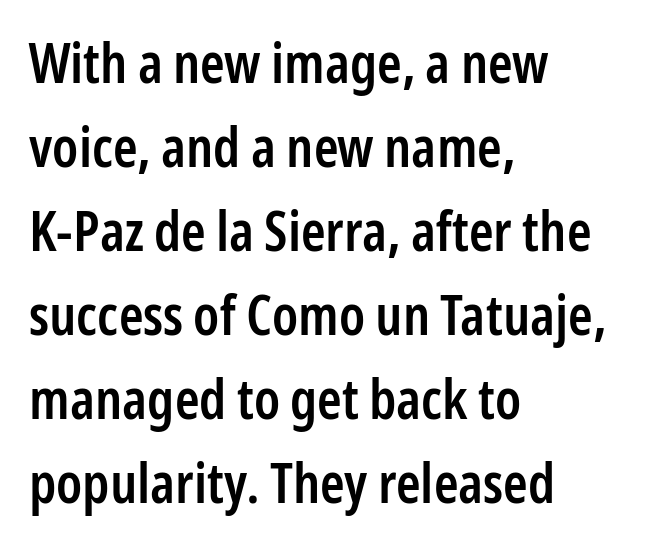
Q: Is the text bold? A: Semi-bold.
Q: Is the text italic (slanted)? A: No, it is upright.
Q: Is the typeface a serif or a sans-serif typeface? A: Sans-serif.
Q: Is the text underlined? A: No.
Q: How is the paragraph aligned? A: Left-aligned.
Q: Is the spacing between letters normal or unusually wide? A: Normal.
Q: Is the spacing between lines tight, normal or loose? A: Normal.
Q: Width (condensed, normal, or wide)? A: Condensed.
Q: Stroke contrast? A: Low.
Q: x-height? A: Medium.
Q: Monospaced? A: No.
